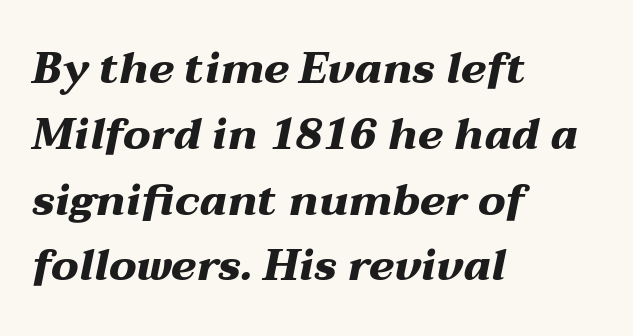
Is the type bold? Yes — the strokes are clearly thick and heavy. The zone under the glyphs is completely vacant. Spacing verdict: proportional, widths tailored to each character. Casual observation: everything's shoved over to the left. Line spacing here is normal.
